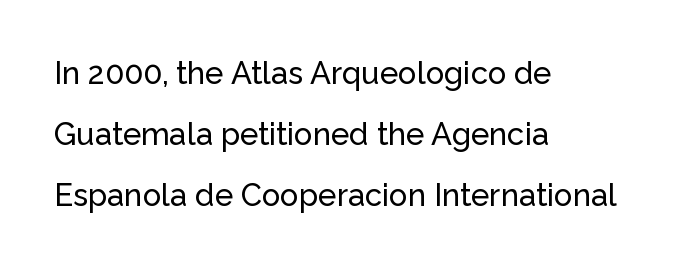
The image shows 31 px sans-serif type, upright; set left-aligned, loose line spacing (1.97x), normal letter spacing, not underlined; low stroke contrast and a medium x-height.
